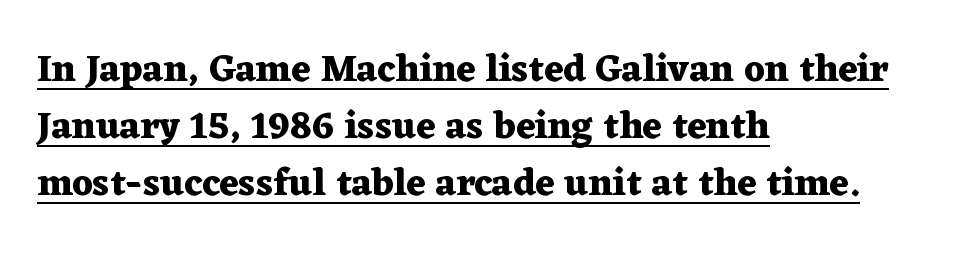
{"serif": "yes", "italic": "no", "bold": "yes", "weight": "heavy", "width": "wide", "stroke_contrast": "medium", "x_height": "medium", "monospaced": "no", "underline": "yes", "align": "left", "line_spacing": "normal", "line_spacing_ratio": 1.5, "letter_spacing": "normal", "letter_spacing_em": 0.0, "glyph_px": 38}
